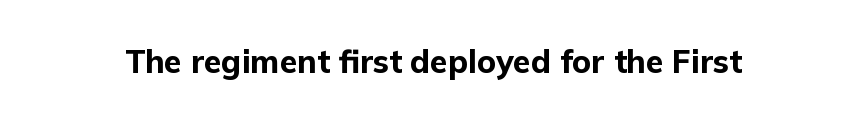
Do the characters align in a grid? No, the font is proportional. The strokes are fattened all the way to bold. The specimen omits any rule beneath the text block's lines. Words appear dense and cohesive because spacing is normal.
